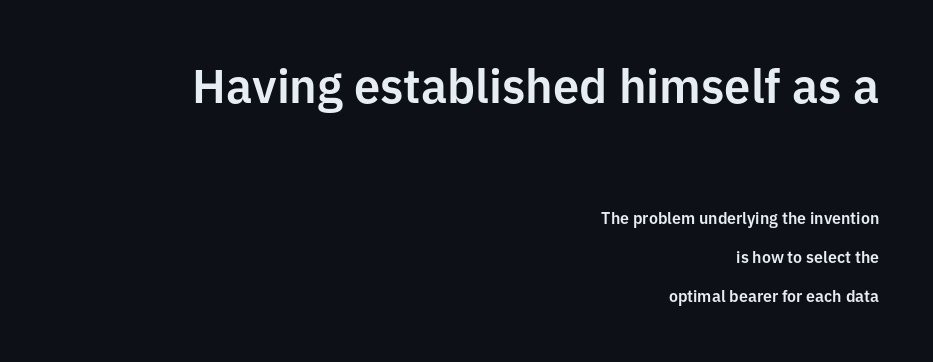
This sample trades compactness for vertical openness between lines. Letters rest on an invisible, unmarked baseline. If you squint, the top block still reads clearly — it's the larger of the two. Caption: multi-line text, flush right, ragged left.
